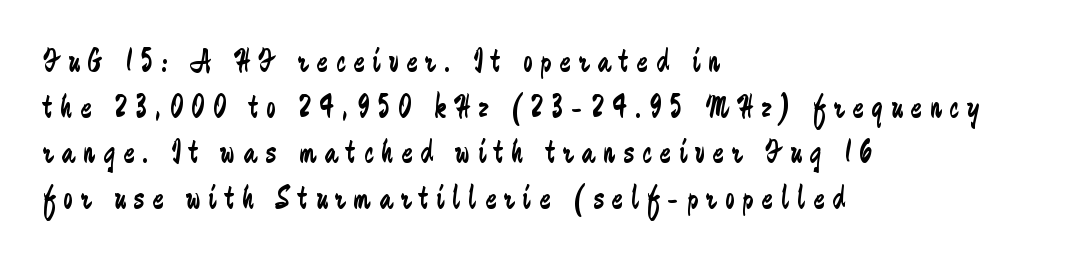
Line beginnings align vertically; line endings do not. The letterforms stand isolated, each surrounded by extra space. The face used here is proportionally spaced, like ordinary book or web type. Honestly, the row spacing looks completely unremarkable.
